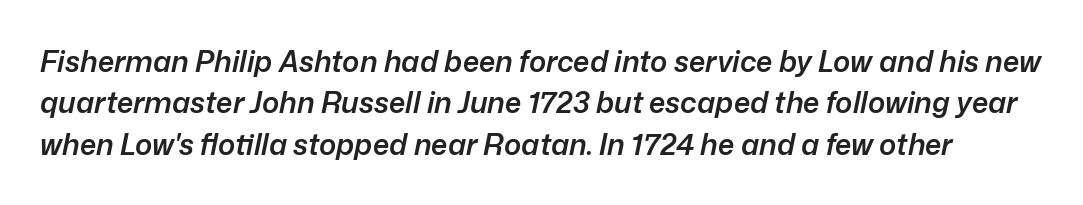
The image shows 29 px semibold type, italic (leaning right); set normal line spacing (1.43x), normal letter spacing, not underlined; low stroke contrast and a medium x-height.
